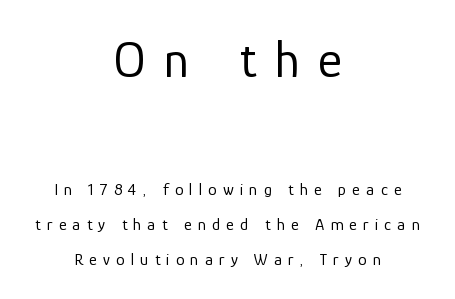
{"serif": "no", "italic": "no", "bold": "no", "weight": "regular", "width": "normal", "stroke_contrast": "low", "x_height": "medium", "monospaced": "no", "underline": "no", "align": "center", "line_spacing": "loose", "line_spacing_ratio": 2.06, "letter_spacing": "wide", "letter_spacing_em": 0.36, "larger_block": "first", "size_ratio": 3.06, "glyph_px": 52}
